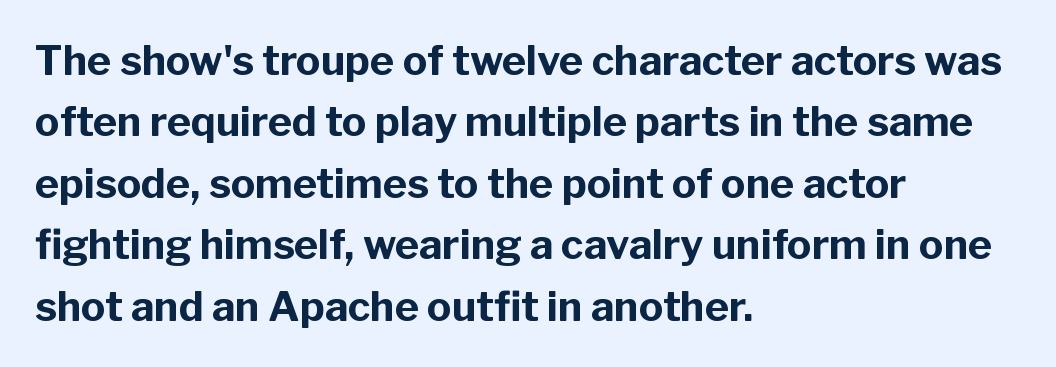
{"serif": "no", "italic": "no", "bold": "yes", "weight": "bold", "width": "normal", "stroke_contrast": "low", "x_height": "medium", "monospaced": "no", "underline": "no", "align": "left", "line_spacing": "normal", "line_spacing_ratio": 1.5, "letter_spacing": "normal", "letter_spacing_em": 0.0, "glyph_px": 41}
